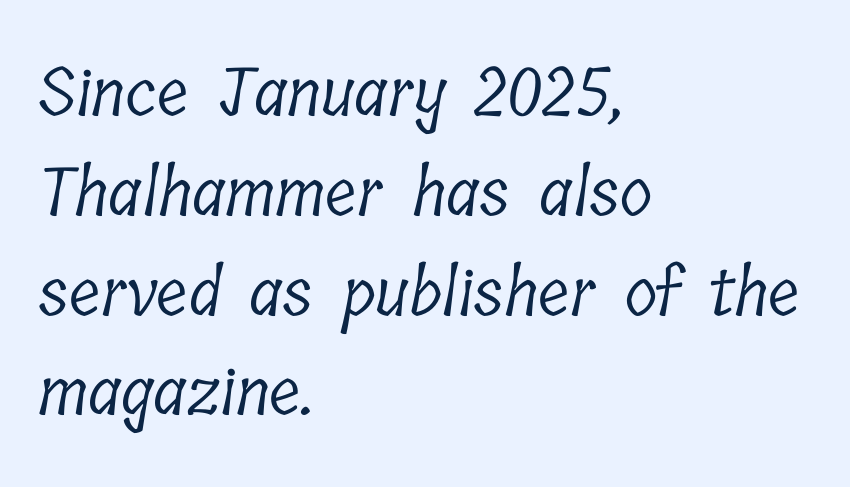
{"serif": "yes", "bold": "no", "weight": "light", "width": "condensed", "stroke_contrast": "low", "x_height": "medium", "monospaced": "no", "underline": "no", "align": "left", "line_spacing": "normal", "line_spacing_ratio": 1.49, "letter_spacing": "normal", "letter_spacing_em": 0.0, "glyph_px": 67}
